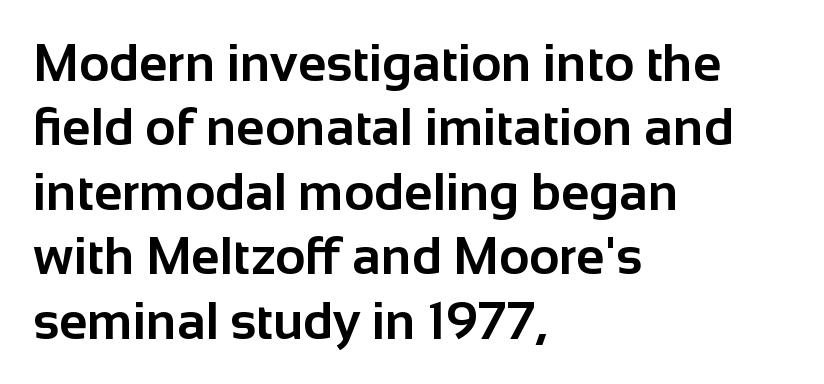
Q: Is the text bold? A: Yes.
Q: Is the text italic (slanted)? A: No, it is upright.
Q: Is the typeface a serif or a sans-serif typeface? A: Sans-serif.
Q: Is the text underlined? A: No.
Q: How is the paragraph aligned? A: Left-aligned.
Q: Is the spacing between letters normal or unusually wide? A: Normal.
Q: Width (condensed, normal, or wide)? A: Normal.
Q: Stroke contrast? A: Low.
Q: x-height? A: Medium.
Q: Monospaced? A: No.
